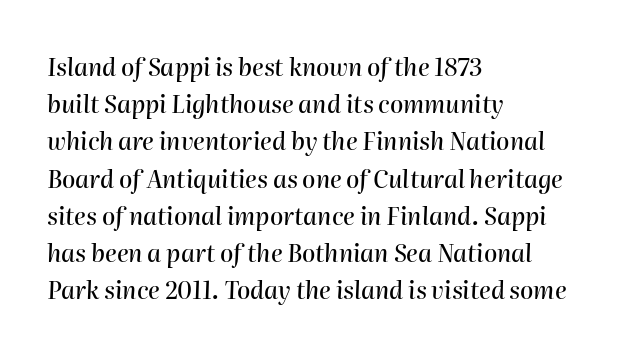
The text carries the slant typical of an italic or oblique font. The glyphs are unaccompanied by any horizontal stroke below them. Line starts are locked; line ends wander. The rows are spaced the way most documents space them.
